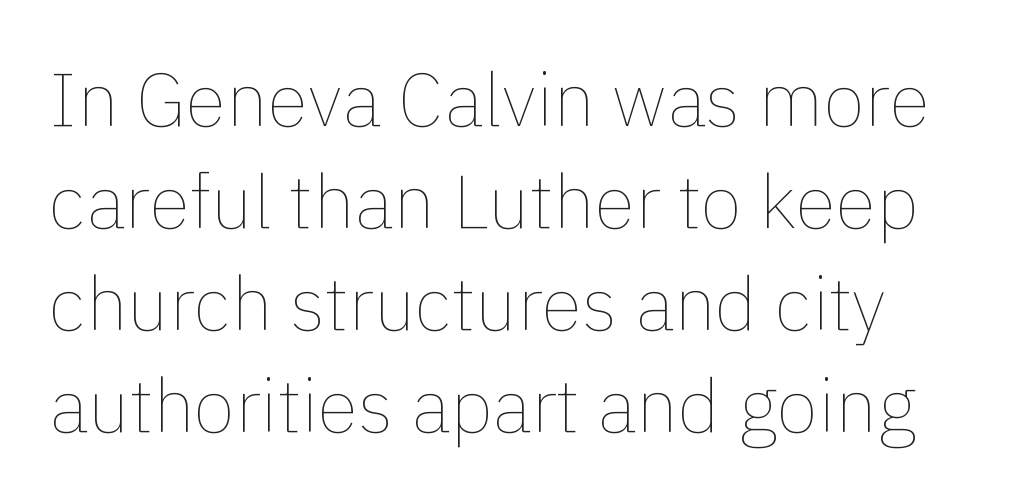
{"italic": "no", "bold": "no", "weight": "thin", "width": "normal", "x_height": "medium", "monospaced": "no", "underline": "no", "line_spacing": "normal", "line_spacing_ratio": 1.36, "letter_spacing": "normal", "letter_spacing_em": 0.0, "glyph_px": 75}
